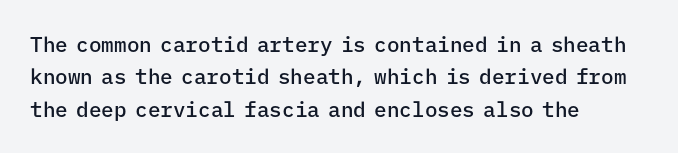
Italic? Not at all — the glyphs are vertical. Visually the block forms a straight wall on the left and a jagged coastline on the right. The horizontal fit of the characters is conventional and even. No word sits above an underline.
